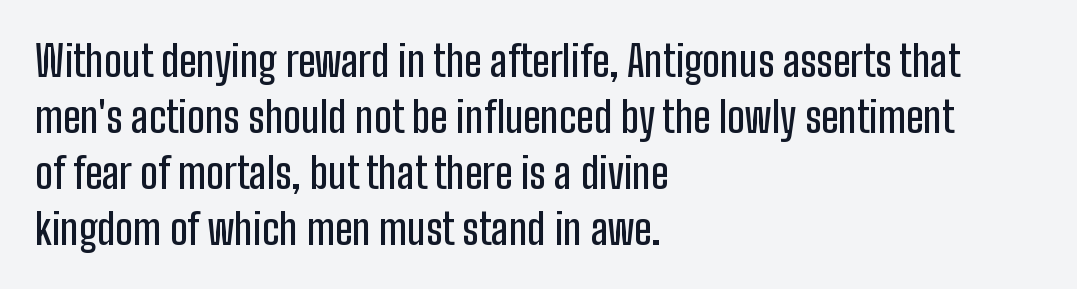
{"serif": "no", "italic": "no", "width": "condensed", "stroke_contrast": "low", "x_height": "medium", "monospaced": "no", "underline": "no", "align": "left", "line_spacing": "normal", "line_spacing_ratio": 1.33, "letter_spacing": "normal", "letter_spacing_em": 0.0, "glyph_px": 42}
